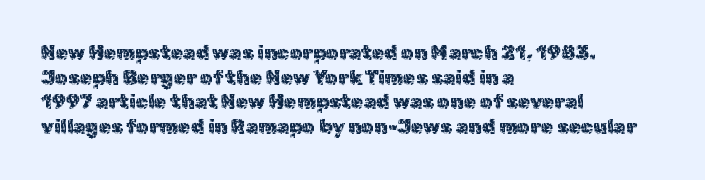
The image shows 20 px text type, upright; set left-aligned, line spacing 1.23x, normal letter spacing, not underlined.
